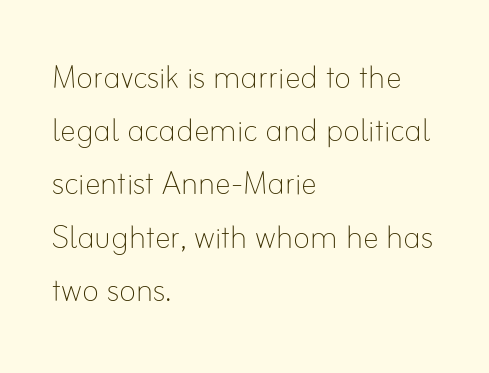
{"italic": "no", "bold": "no", "weight": "thin", "width": "normal", "stroke_contrast": "low", "x_height": "small", "monospaced": "no", "underline": "no", "align": "left", "line_spacing": "normal", "line_spacing_ratio": 1.33, "letter_spacing": "normal", "letter_spacing_em": 0.0, "glyph_px": 40}
